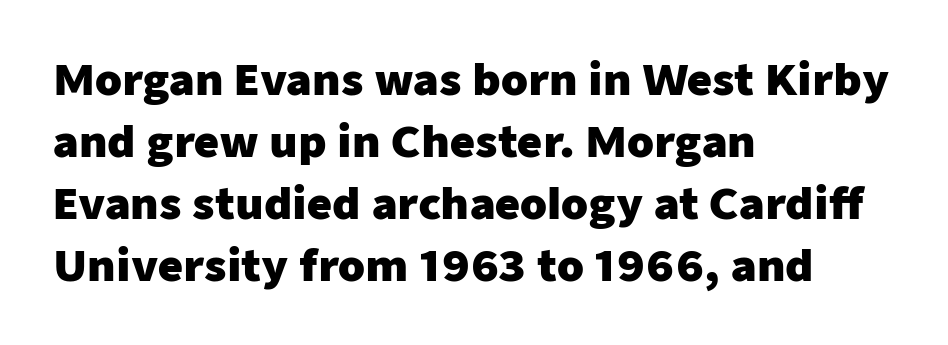
Q: Is the text bold? A: Yes.
Q: Is the text italic (slanted)? A: No, it is upright.
Q: Is the typeface a serif or a sans-serif typeface? A: Sans-serif.
Q: Is the text underlined? A: No.
Q: How is the paragraph aligned? A: Left-aligned.
Q: Is the spacing between letters normal or unusually wide? A: Normal.
Q: Is the spacing between lines tight, normal or loose? A: Normal.
Q: Width (condensed, normal, or wide)? A: Normal.
Q: Stroke contrast? A: Low.
Q: x-height? A: Medium.
Q: Monospaced? A: No.
